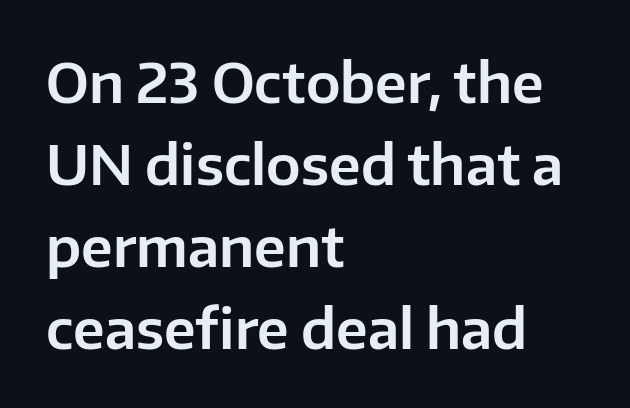
{"serif": "no", "italic": "no", "width": "normal", "stroke_contrast": "low", "x_height": "medium", "monospaced": "no", "underline": "no", "align": "left", "line_spacing": "normal", "line_spacing_ratio": 1.49, "letter_spacing": "normal", "letter_spacing_em": 0.0, "glyph_px": 55}
